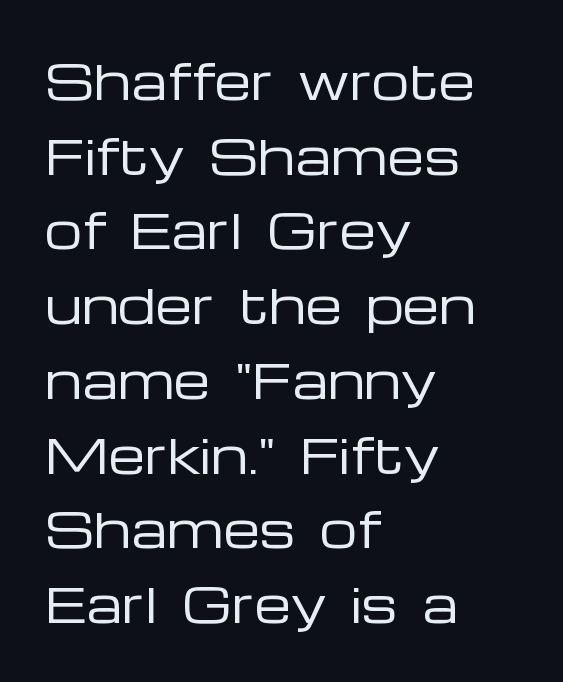
Q: Is the text bold? A: No.
Q: Is the text italic (slanted)? A: No, it is upright.
Q: Is the typeface a serif or a sans-serif typeface? A: Sans-serif.
Q: Is the text underlined? A: No.
Q: How is the paragraph aligned? A: Left-aligned.
Q: Is the spacing between letters normal or unusually wide? A: Normal.
Q: Is the spacing between lines tight, normal or loose? A: Normal.
Q: Width (condensed, normal, or wide)? A: Wide.
Q: Stroke contrast? A: Low.
Q: x-height? A: Medium.
Q: Monospaced? A: No.
